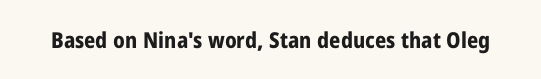
The image shows 22 px bold type, upright; set normal letter spacing, not underlined.
